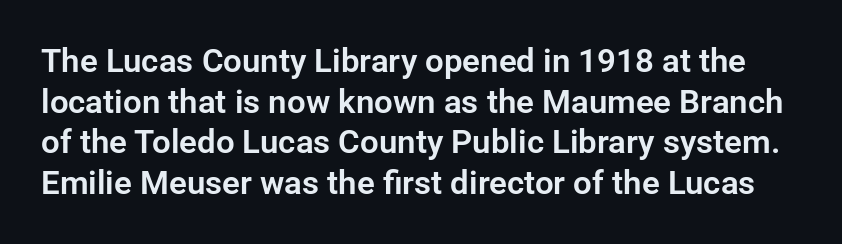
Type without underlining. This sample uses plain, unmodified letter spacing. Tall strokes in this sample are plumb rather than angled. A typesetter would call this proportional, since set widths differ per character. Nope, no serifs anywhere on these letters.
